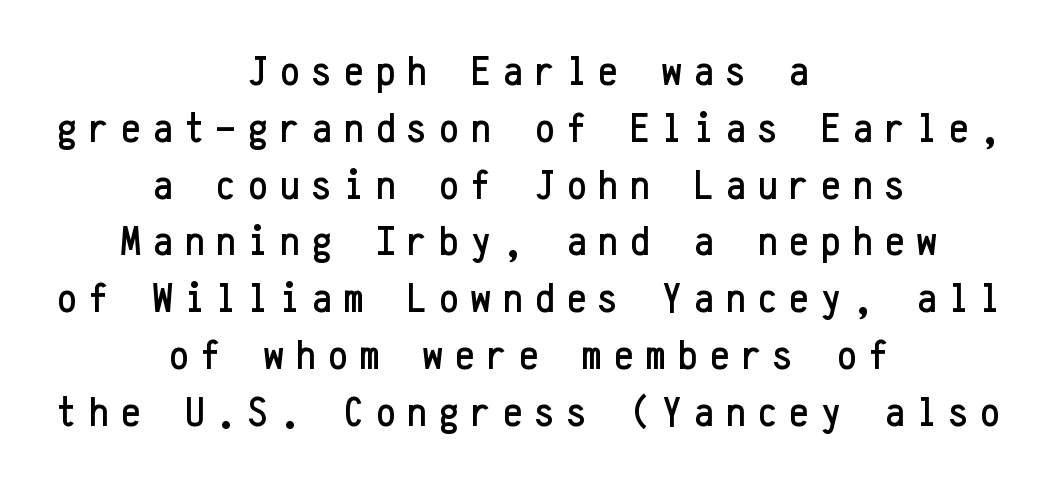
The image shows 43 px condensed sans-serif type, upright, monospaced; set centered, normal line spacing (1.32x), unusually wide letter spacing (+0.29 em), not underlined; low stroke contrast and a medium x-height.
